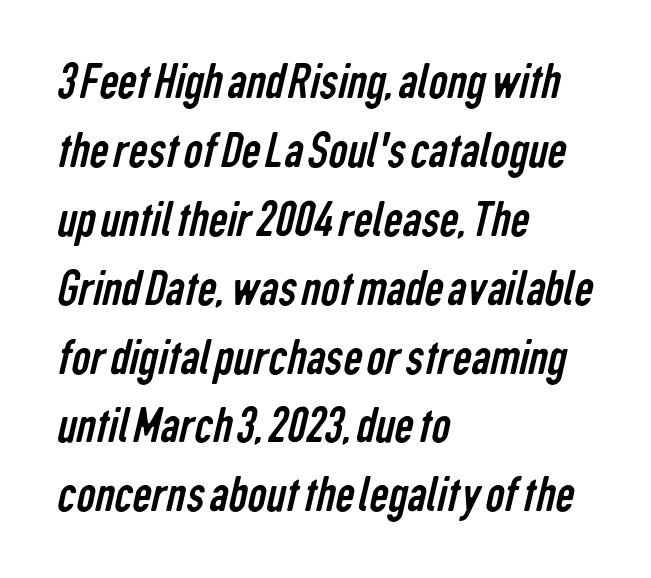
This rendering leaves character spacing at its baseline value. Summary of weight: not heavy and not bold. Rows of type keep a routine distance in the vertical direction. A student would call this left alignment; a typographer would say flush left, rag right.
